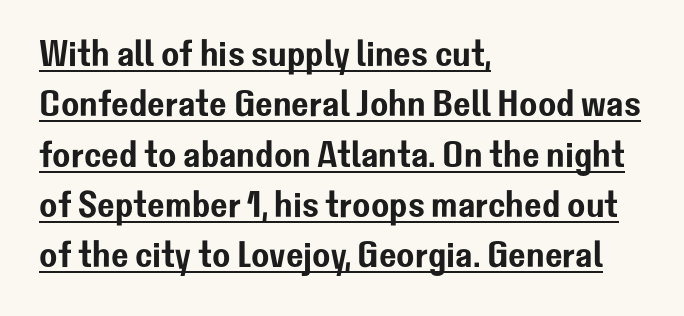
The image shows 37 px sans-serif type, upright; set left-aligned, normal line spacing (1.36x), normal letter spacing, underlined; low stroke contrast and a medium x-height.
